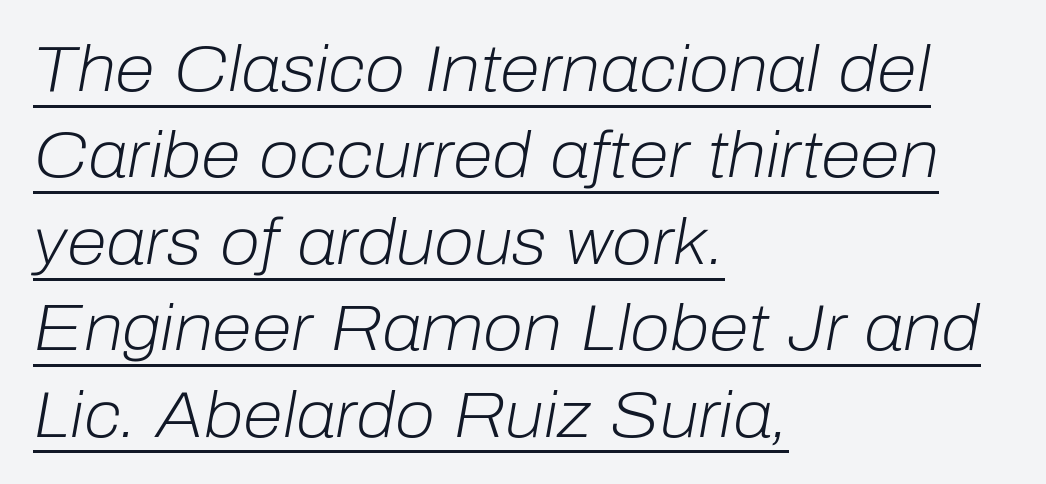
These lines were composed using italics. You can see a thin bar hugging the bottom of the glyphs. A typesetter would call this proportional, since set widths differ per character. In CSS terms this would be text-align: left. Letter spacing: default. The line-height multiplier appears to be the usual default.
